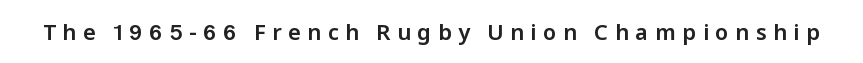
The image shows 22 px text type, upright; set unusually wide letter spacing (+0.29 em), not underlined.
